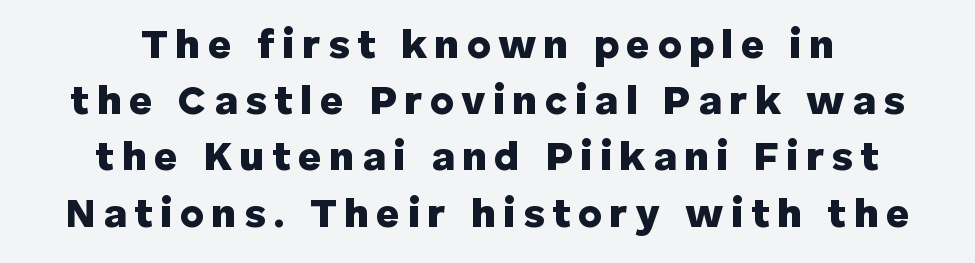
{"serif": "no", "italic": "no", "bold": "yes", "weight": "heavy", "width": "normal", "stroke_contrast": "low", "x_height": "medium", "monospaced": "no", "underline": "no", "align": "center", "line_spacing": "normal", "line_spacing_ratio": 1.37, "glyph_px": 41}
